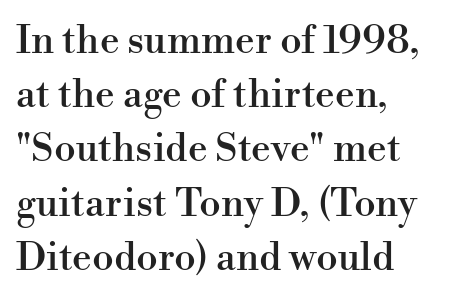
Q: Is the text italic (slanted)? A: No, it is upright.
Q: Is the typeface a serif or a sans-serif typeface? A: Serif.
Q: Is the text underlined? A: No.
Q: How is the paragraph aligned? A: Left-aligned.
Q: Is the spacing between letters normal or unusually wide? A: Normal.
Q: Is the spacing between lines tight, normal or loose? A: Normal.
Q: Width (condensed, normal, or wide)? A: Normal.
Q: Stroke contrast? A: High.
Q: x-height? A: Small.
Q: Monospaced? A: No.
